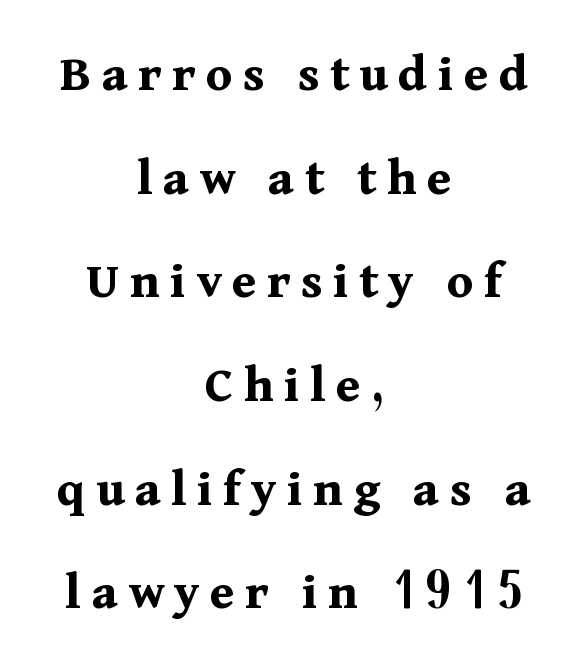
The image shows 54 px bold serif type, upright; set centered, loose line spacing (1.92x), not underlined; medium stroke contrast and a medium x-height.
